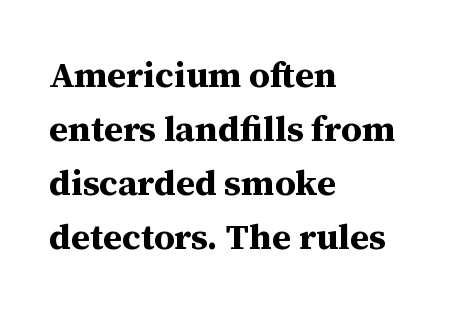
Q: Is the text bold? A: Yes.
Q: Is the text italic (slanted)? A: No, it is upright.
Q: Is the typeface a serif or a sans-serif typeface? A: Serif.
Q: Is the text underlined? A: No.
Q: How is the paragraph aligned? A: Left-aligned.
Q: Is the spacing between letters normal or unusually wide? A: Normal.
Q: Is the spacing between lines tight, normal or loose? A: Normal.
Q: Width (condensed, normal, or wide)? A: Normal.
Q: Stroke contrast? A: Medium.
Q: x-height? A: Medium.
Q: Monospaced? A: No.
